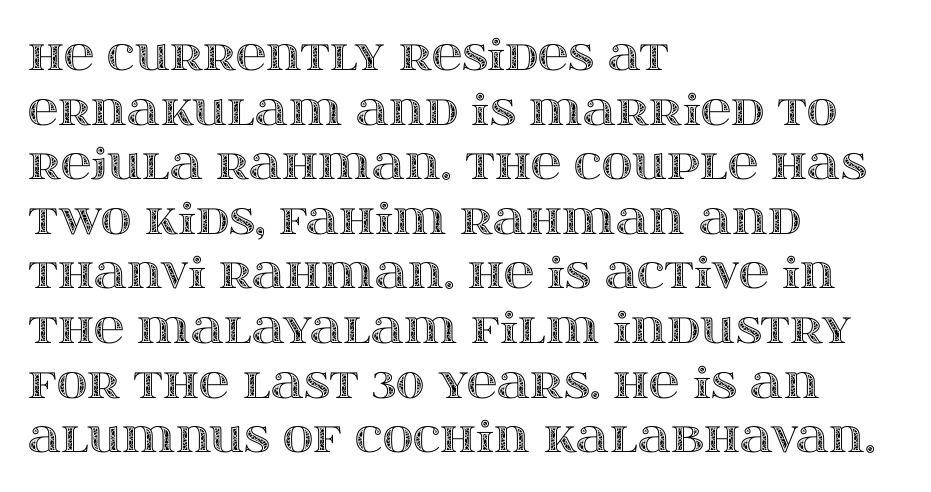
Q: Is the text italic (slanted)? A: No, it is upright.
Q: Is the text underlined? A: No.
Q: How is the paragraph aligned? A: Left-aligned.
Q: Is the spacing between letters normal or unusually wide? A: Normal.
Q: Is the spacing between lines tight, normal or loose? A: Normal.
Q: Width (condensed, normal, or wide)? A: Wide.
Q: x-height? A: Large.
Q: Monospaced? A: No.
